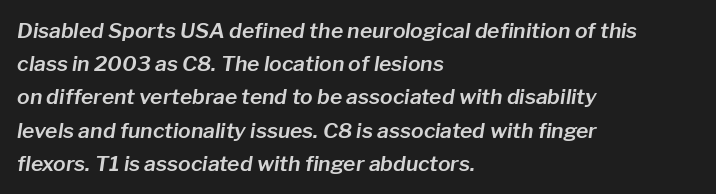
Q: Is the text italic (slanted)? A: Yes, it leans right by about 8 degrees.
Q: Is the text underlined? A: No.
Q: How is the paragraph aligned? A: Left-aligned.
Q: Is the spacing between letters normal or unusually wide? A: Normal.
Q: Is the spacing between lines tight, normal or loose? A: Normal.
